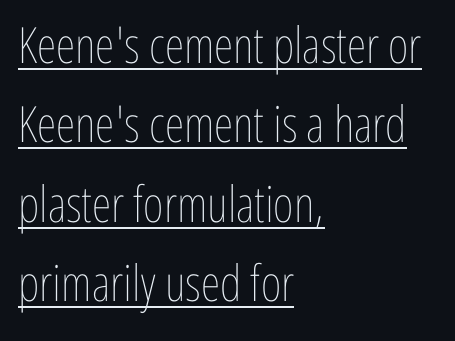
Q: Is the text bold? A: No.
Q: Is the text italic (slanted)? A: No, it is upright.
Q: Is the text underlined? A: Yes.
Q: How is the paragraph aligned? A: Left-aligned.
Q: Is the spacing between letters normal or unusually wide? A: Normal.
Q: Is the spacing between lines tight, normal or loose? A: Normal.
Q: Width (condensed, normal, or wide)? A: Condensed.
Q: Stroke contrast? A: Low.
Q: x-height? A: Medium.
Q: Monospaced? A: No.
